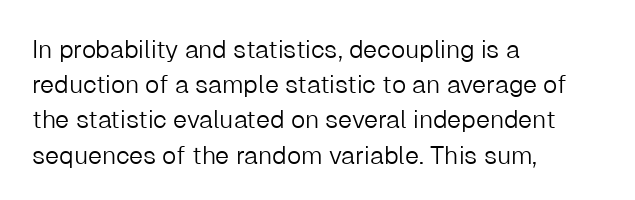
The image shows 25 px text type, upright; set left-aligned, normal line spacing (1.41x), normal letter spacing, not underlined.
